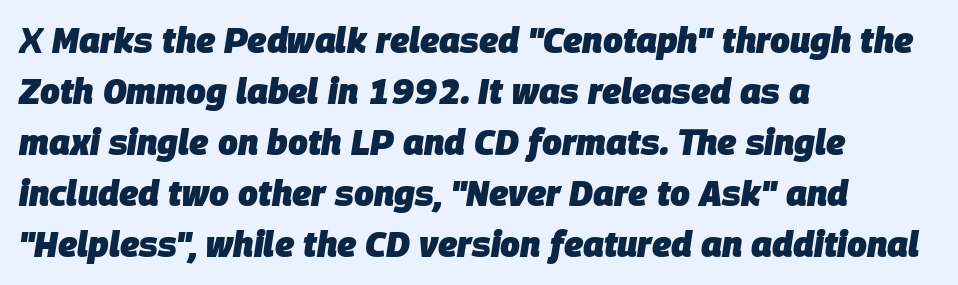
Q: Is the text bold? A: Yes.
Q: Is the text italic (slanted)? A: Yes, it leans right by about 9 degrees.
Q: Is the text underlined? A: No.
Q: How is the paragraph aligned? A: Left-aligned.
Q: Is the spacing between letters normal or unusually wide? A: Normal.
Q: Is the spacing between lines tight, normal or loose? A: Normal.
Q: Width (condensed, normal, or wide)? A: Normal.
Q: Stroke contrast? A: Low.
Q: x-height? A: Large.
Q: Monospaced? A: No.
